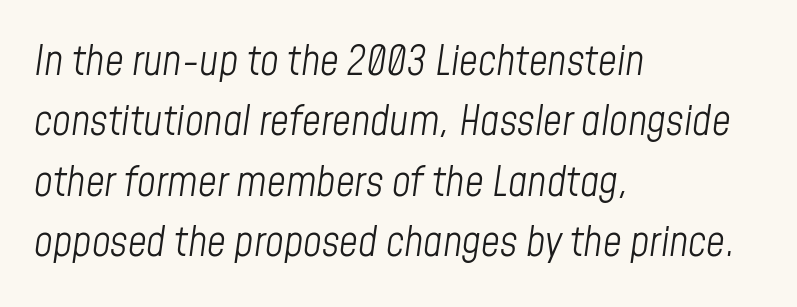
Q: Is the text bold? A: No.
Q: Is the text italic (slanted)? A: Yes, it leans right by about 8 degrees.
Q: Is the text underlined? A: No.
Q: How is the paragraph aligned? A: Left-aligned.
Q: Is the spacing between letters normal or unusually wide? A: Normal.
Q: Is the spacing between lines tight, normal or loose? A: Normal.
Q: Width (condensed, normal, or wide)? A: Condensed.
Q: Stroke contrast? A: Low.
Q: x-height? A: Medium.
Q: Monospaced? A: No.
